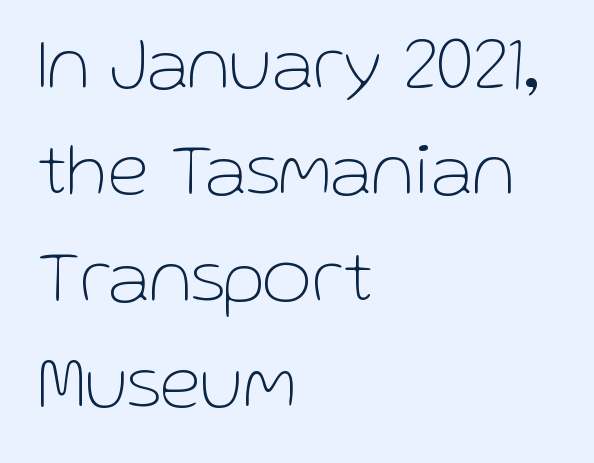
{"serif": "no", "italic": "no", "bold": "no", "weight": "thin", "width": "normal", "stroke_contrast": "low", "x_height": "medium", "monospaced": "no", "underline": "no", "align": "left", "line_spacing": "normal", "line_spacing_ratio": 1.4, "letter_spacing": "normal", "letter_spacing_em": 0.0, "glyph_px": 76}
